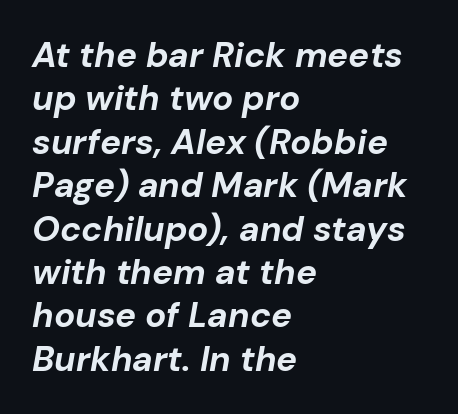
The image shows 35 px bold type, italic (leaning right); set left-aligned, line spacing 1.24x, normal letter spacing, not underlined; low stroke contrast and a medium x-height.
